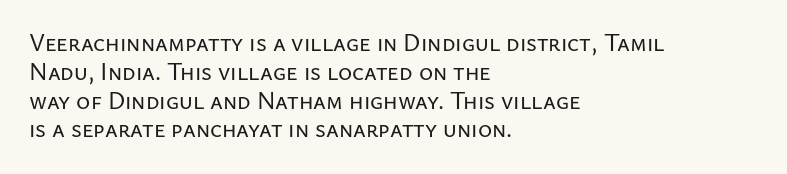
Q: Is the text italic (slanted)? A: No, it is upright.
Q: Is the text underlined? A: No.
Q: How is the paragraph aligned? A: Left-aligned.
Q: Is the spacing between letters normal or unusually wide? A: Normal.
